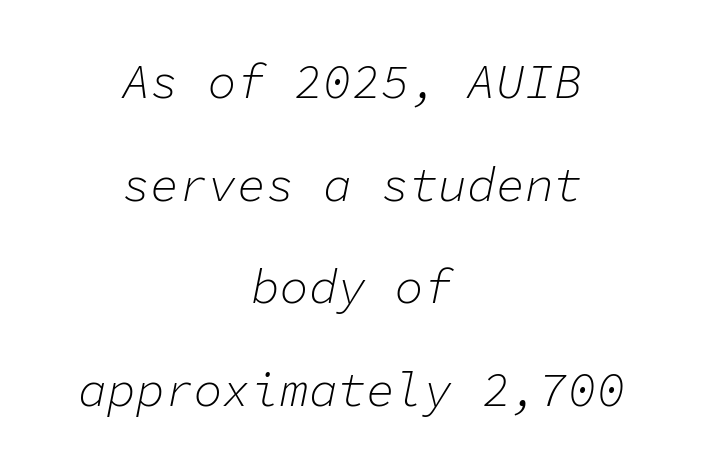
The image shows 48 px light type, italic (leaning right), monospaced; set centered, loose line spacing (2.14x), normal letter spacing, not underlined; low stroke contrast and a medium x-height.
